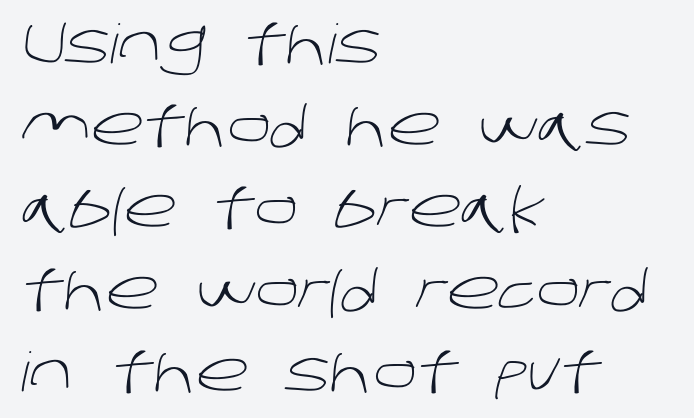
Q: Is the text bold? A: No.
Q: Is the typeface a serif or a sans-serif typeface? A: Sans-serif.
Q: Is the text underlined? A: No.
Q: How is the paragraph aligned? A: Left-aligned.
Q: Is the spacing between letters normal or unusually wide? A: Normal.
Q: Is the spacing between lines tight, normal or loose? A: Normal.
Q: Width (condensed, normal, or wide)? A: Normal.
Q: Stroke contrast? A: Low.
Q: x-height? A: Large.
Q: Monospaced? A: No.
